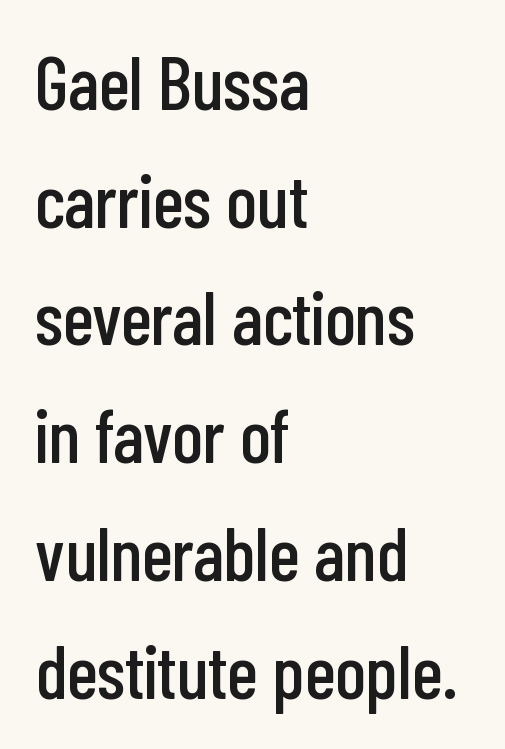
{"serif": "no", "italic": "no", "width": "condensed", "stroke_contrast": "low", "x_height": "medium", "monospaced": "no", "underline": "no", "align": "left", "line_spacing": "normal", "line_spacing_ratio": 1.57, "letter_spacing": "normal", "letter_spacing_em": 0.0, "glyph_px": 75}
